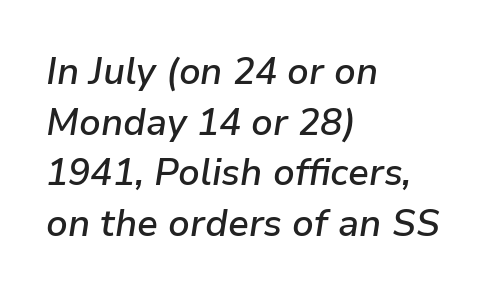
The image shows 37 px semibold type, italic (leaning right); set left-aligned, normal line spacing (1.37x), normal letter spacing, not underlined; low stroke contrast and a medium x-height.
